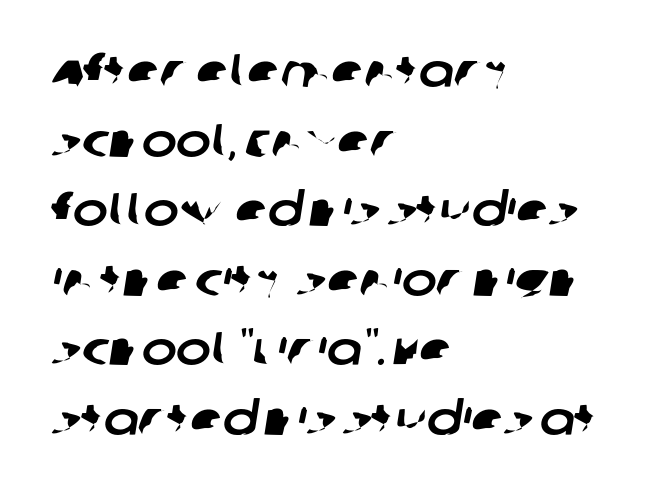
Descenders hang freely into open space. Each line starts at the same left margin while the right side varies. The rendering uses natural spacing where letterforms have individual widths. A typesetter would label this face a sans.
